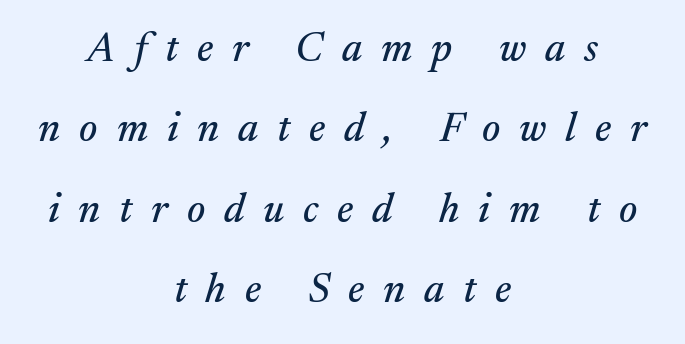
A typesetter would call this heavily tracked-out type. Small tapered or slab feet sit at the stroke ends, so this counts as serif. Italic: yes, the glyphs are oblique. Does the leading feel generous? Absolutely, it's lavish. The paragraph has two soft edges and a firm central axis.
